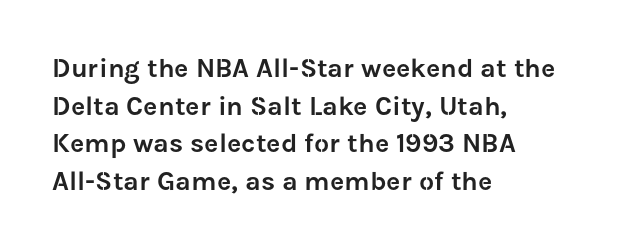
The image shows 27 px text type, upright; set left-aligned, normal line spacing (1.39x), normal letter spacing, not underlined.
